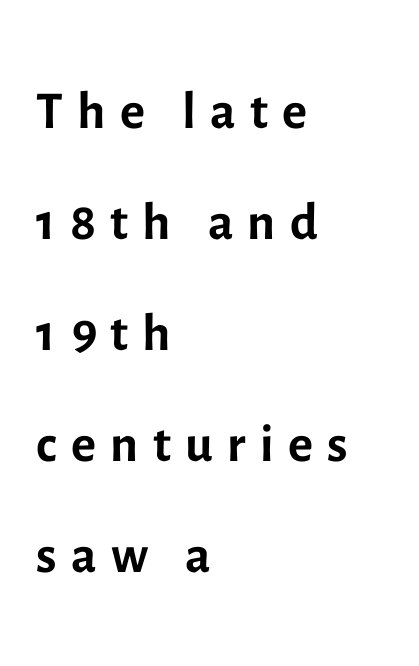
The image shows 76 px regular-weight sans-serif type, upright; set left-aligned, normal line spacing (1.46x), not underlined; a medium x-height.
